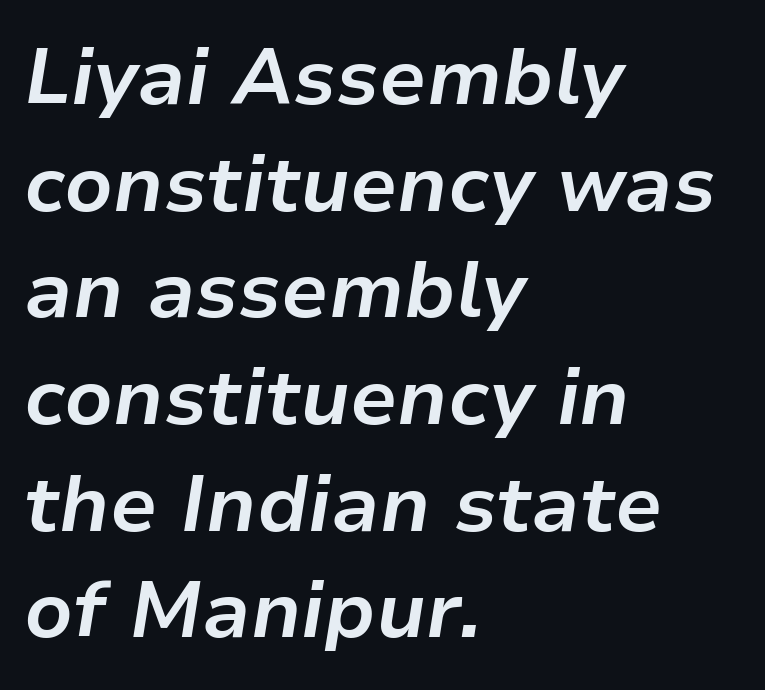
{"italic": "yes", "lean": "right", "slant_degrees": 9, "bold": "yes", "weight": "bold", "width": "normal", "stroke_contrast": "low", "x_height": "medium", "monospaced": "no", "underline": "no", "align": "left", "line_spacing": "normal", "line_spacing_ratio": 1.35, "letter_spacing": "normal", "letter_spacing_em": 0.0, "glyph_px": 79}
